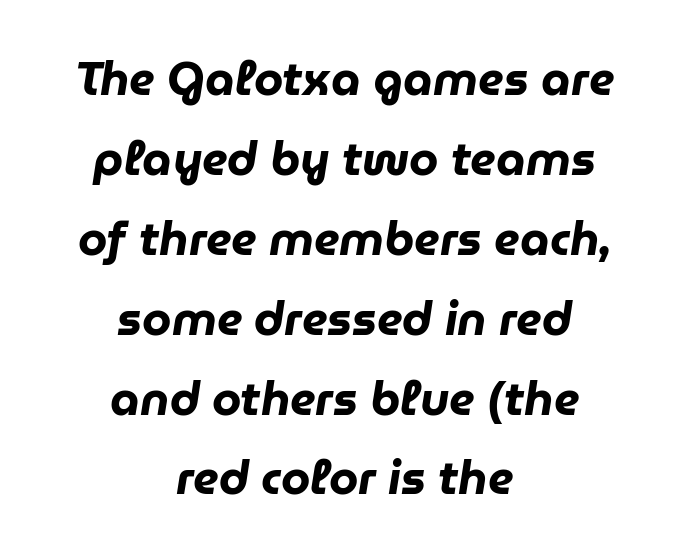
Do the characters align in a grid? No, the font is proportional. Every letter is thick-stroked: bold, no question. Descender tails drop into unmarked territory. Does the lettering tilt? It does — this is italic.
